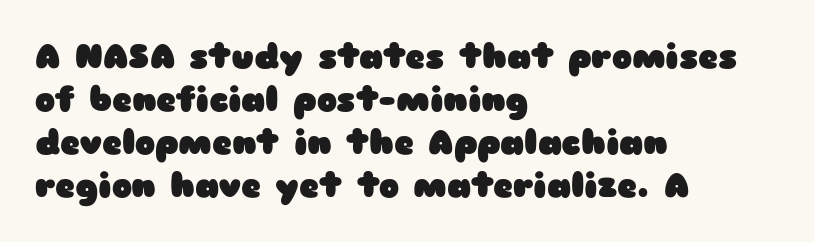
{"serif": "no", "italic": "no", "bold": "yes", "weight": "heavy", "width": "wide", "stroke_contrast": "low", "x_height": "medium", "monospaced": "no", "underline": "no", "align": "left", "line_spacing": "normal", "line_spacing_ratio": 1.26, "letter_spacing": "normal", "letter_spacing_em": 0.0, "glyph_px": 34}
